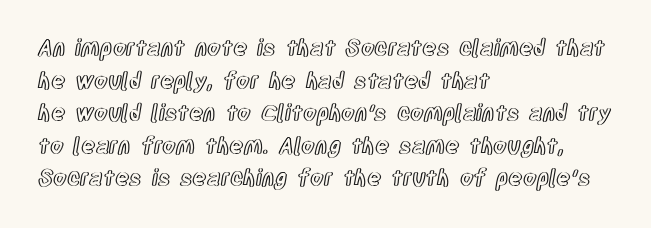
The string is rendered with underlining switched off. Successive baselines arrive at the customary interval. The paragraph shown leans on its left margin. The passage shown has conventional tracking throughout.
